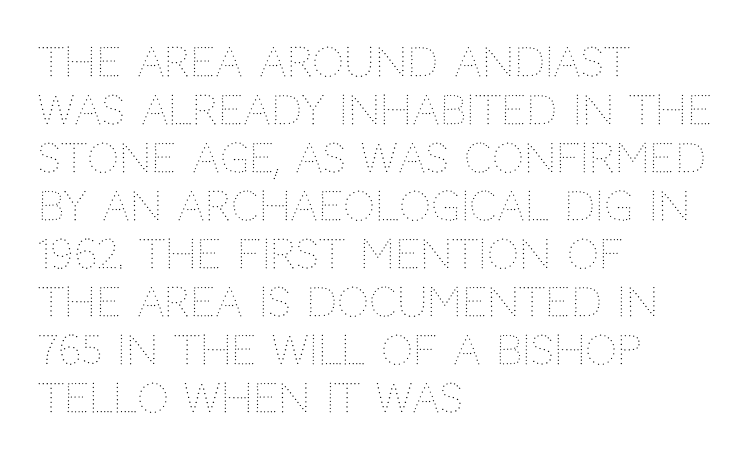
Descender tails drop into unmarked territory. These lines were composed using upright roman letters. The ragged edge is on the right, which tells us the setting is flush left. Letters have the restrained weight of plain body copy at most.
